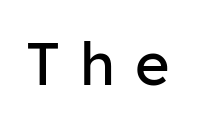
Here the designer chose a conventional face with non-uniform glyph widths. It's the straight-up-and-down kind of type. No extra ink here — the face is not bold. Caption: expanded tracking, letters set apart. Underline: absent.
